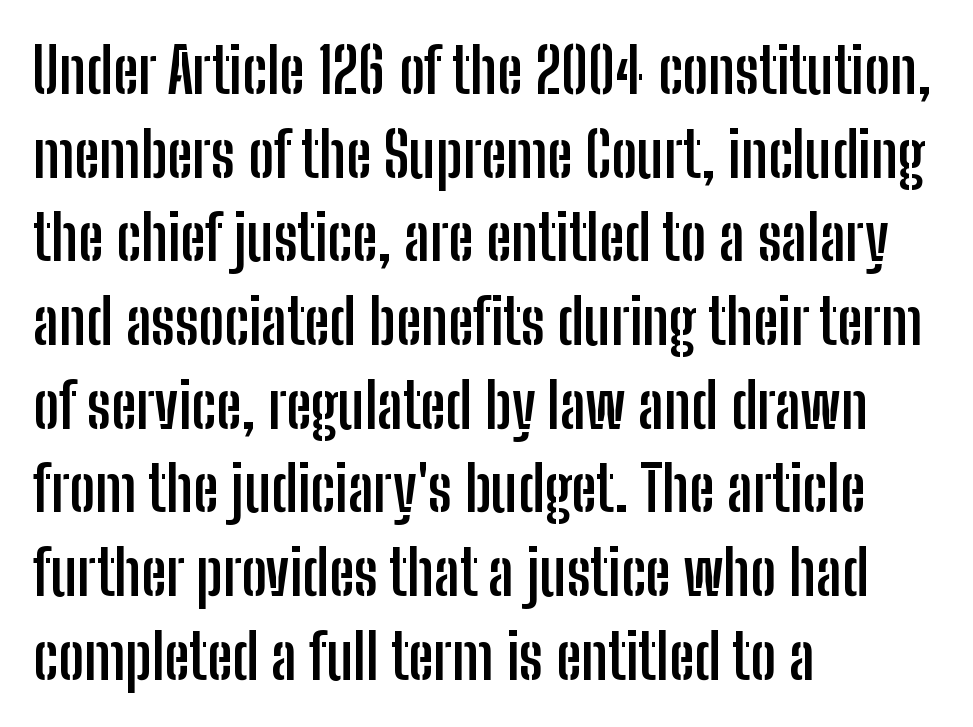
{"serif": "no", "italic": "no", "bold": "yes", "weight": "semibold", "width": "condensed", "stroke_contrast": "low", "x_height": "medium", "monospaced": "no", "underline": "no", "align": "left", "line_spacing": "normal", "line_spacing_ratio": 1.35, "letter_spacing": "normal", "letter_spacing_em": 0.0, "glyph_px": 62}
